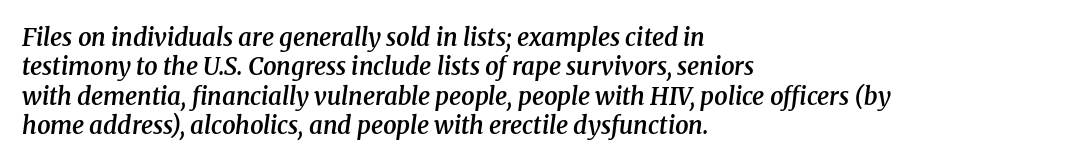
The font's italic variant was chosen for this text. Each glyph is drawn with semibold strokes, heavier than normal yet not fully bold. The text block is weighted toward the left margin, trailing off unevenly rightward. The space directly below the letters is spotless. Tracking here is standard; glyphs follow each other at the usual distance.
